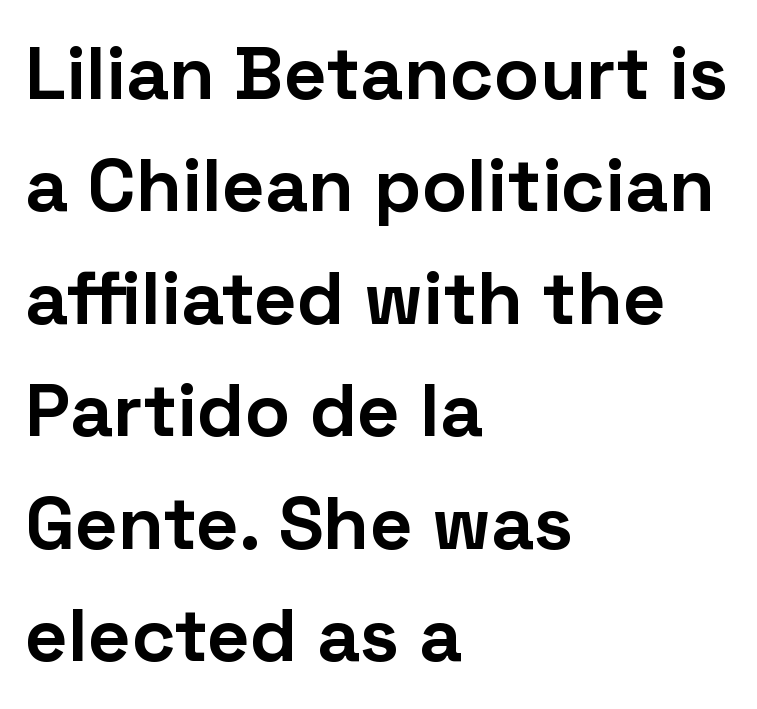
Q: Is the text bold? A: Yes.
Q: Is the text italic (slanted)? A: No, it is upright.
Q: Is the typeface a serif or a sans-serif typeface? A: Sans-serif.
Q: Is the text underlined? A: No.
Q: How is the paragraph aligned? A: Left-aligned.
Q: Is the spacing between letters normal or unusually wide? A: Normal.
Q: Is the spacing between lines tight, normal or loose? A: Normal.
Q: Width (condensed, normal, or wide)? A: Normal.
Q: Stroke contrast? A: Low.
Q: x-height? A: Medium.
Q: Monospaced? A: No.
